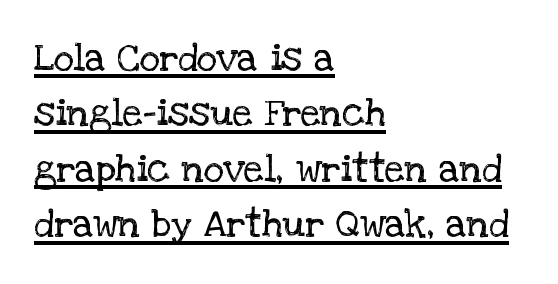
{"serif": "yes", "italic": "no", "bold": "no", "weight": "regular", "width": "normal", "stroke_contrast": "low", "x_height": "large", "monospaced": "no", "underline": "yes", "align": "left", "line_spacing": "normal", "line_spacing_ratio": 1.42, "letter_spacing": "normal", "letter_spacing_em": 0.0, "glyph_px": 39}
